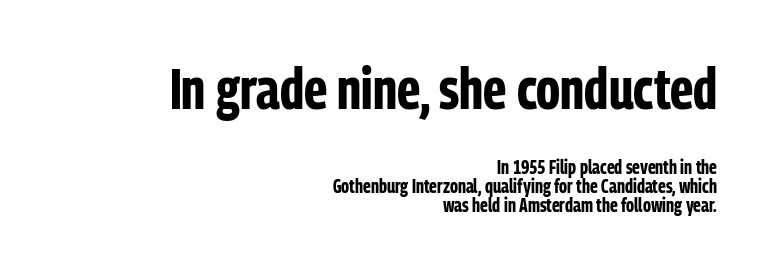
{"serif": "no", "italic": "no", "bold": "yes", "weight": "bold", "width": "condensed", "stroke_contrast": "low", "x_height": "medium", "monospaced": "no", "underline": "no", "align": "right", "line_spacing": "tight", "line_spacing_ratio": 0.99, "letter_spacing": "normal", "letter_spacing_em": 0.0, "larger_block": "first", "size_ratio": 3.0, "glyph_px": 57}
